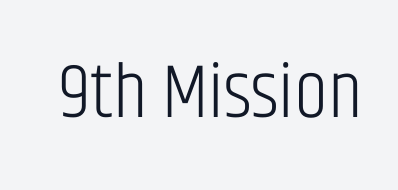
Ascenders rise straight up at ninety degrees. Typographically, this falls in the sans-serif category. Descender tails drop into unmarked territory. These lines are rendered in a variable-pitch font. Each word holds together tightly as a unit, with standard inter-letter gaps.
